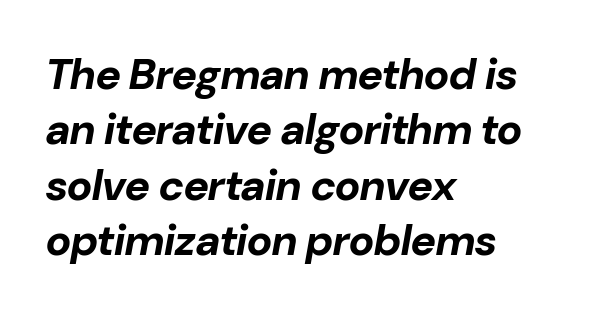
{"italic": "yes", "lean": "right", "slant_degrees": 10, "bold": "yes", "weight": "bold", "width": "normal", "stroke_contrast": "low", "x_height": "medium", "monospaced": "no", "underline": "no", "align": "left", "line_spacing": "normal", "line_spacing_ratio": 1.29, "letter_spacing": "normal", "letter_spacing_em": 0.0, "glyph_px": 43}
